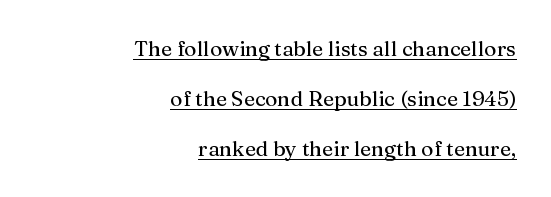
The image shows 21 px text type, upright; set right-aligned, loose line spacing (2.38x), normal letter spacing, underlined.
